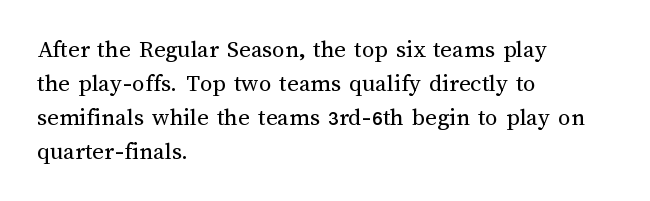
Q: Is the text bold? A: No.
Q: Is the text italic (slanted)? A: No, it is upright.
Q: Is the text underlined? A: No.
Q: How is the paragraph aligned? A: Left-aligned.
Q: Is the spacing between letters normal or unusually wide? A: Normal.
Q: Is the spacing between lines tight, normal or loose? A: Normal.
